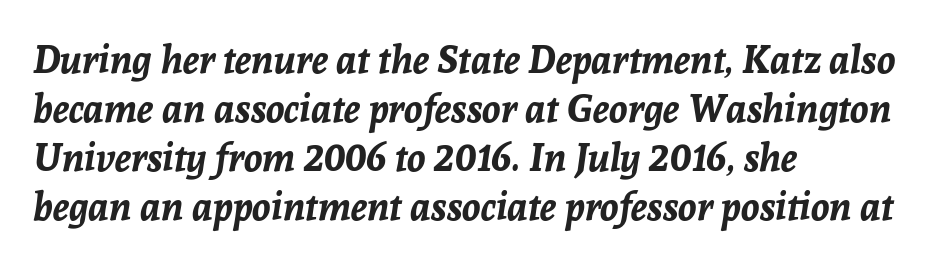
Q: Is the text bold? A: Yes.
Q: Is the text italic (slanted)? A: Yes, it leans right by about 8 degrees.
Q: Is the text underlined? A: No.
Q: How is the paragraph aligned? A: Left-aligned.
Q: Is the spacing between letters normal or unusually wide? A: Normal.
Q: Is the spacing between lines tight, normal or loose? A: Normal.
Q: Width (condensed, normal, or wide)? A: Normal.
Q: Stroke contrast? A: Low.
Q: x-height? A: Medium.
Q: Monospaced? A: No.
